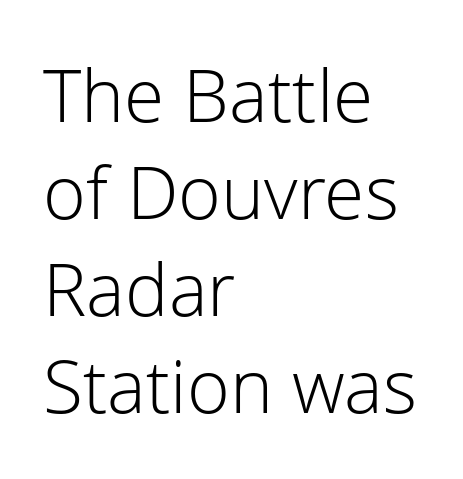
The image shows 73 px light sans-serif type, upright; set left-aligned, normal line spacing (1.33x), normal letter spacing, not underlined; low stroke contrast and a medium x-height.
